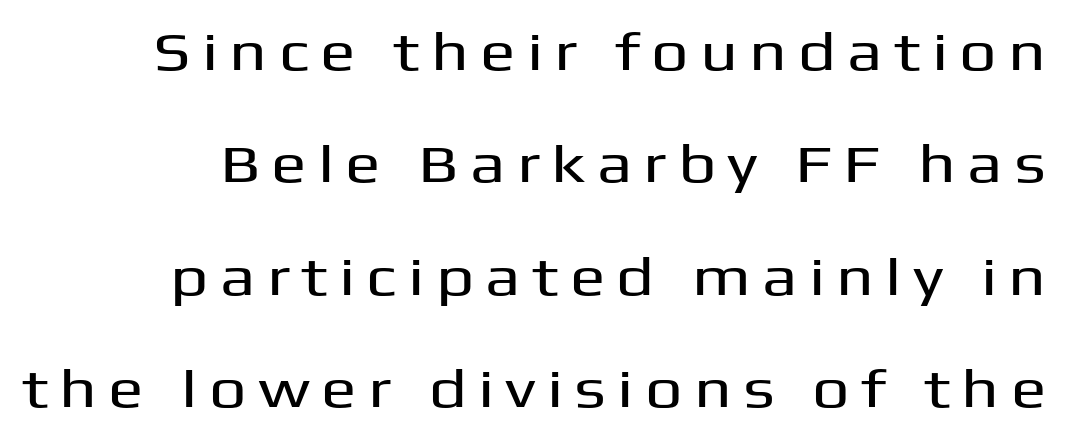
Descenders hang freely into open space. Display-style spreading of the glyphs; the letterfit is very open. The passage shown stacks its lines with a broad gap. No italicization has been applied; the sample stays upright. The letters advance in unequal steps, a hallmark of proportional type. The letters carry no serifs — their stems end cleanly without finishing strokes.
